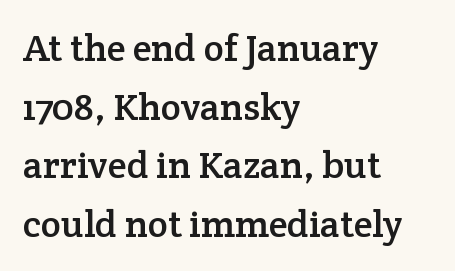
The image shows 38 px serif type, upright; set left-aligned, normal line spacing (1.54x), normal letter spacing, not underlined; low stroke contrast and a medium x-height.
